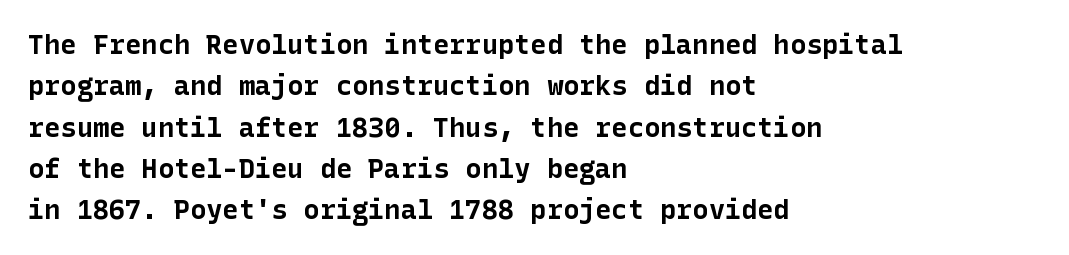
Q: Is the text bold? A: Yes.
Q: Is the text italic (slanted)? A: No, it is upright.
Q: Is the text underlined? A: No.
Q: How is the paragraph aligned? A: Left-aligned.
Q: Is the spacing between letters normal or unusually wide? A: Normal.
Q: Is the spacing between lines tight, normal or loose? A: Normal.
